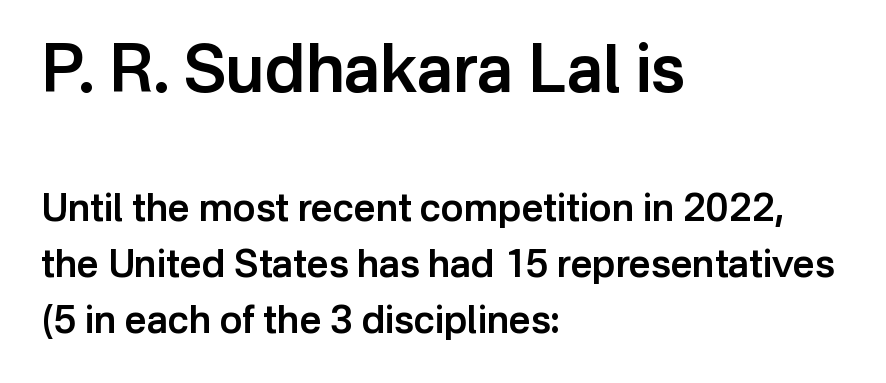
The image shows 66 px semibold sans-serif type, upright; set left-aligned, normal line spacing (1.47x), normal letter spacing, not underlined; the first (top) block is 1.74x larger; low stroke contrast and a medium x-height.
